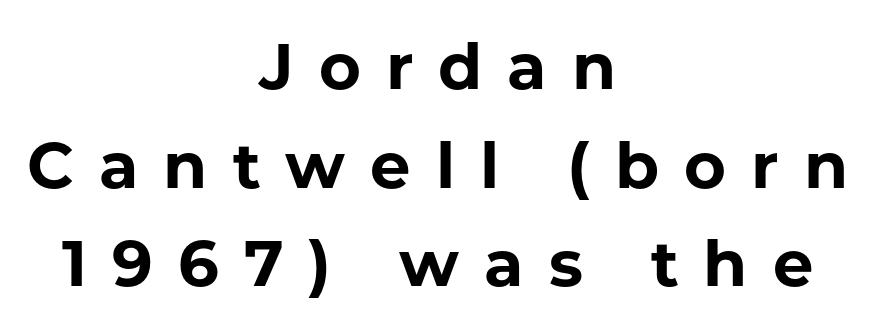
A bare baseline throughout the passage. The typography opts for an upright posture over an oblique one. The compositor balanced each line on the midline. The rendering shows plain stroke endings on the letterforms — a sans-serif design.
